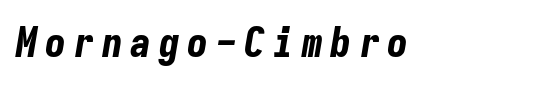
{"italic": "yes", "lean": "right", "slant_degrees": 9, "bold": "yes", "weight": "bold", "width": "condensed", "stroke_contrast": "low", "x_height": "medium", "monospaced": "yes", "underline": "no", "glyph_px": 42}
